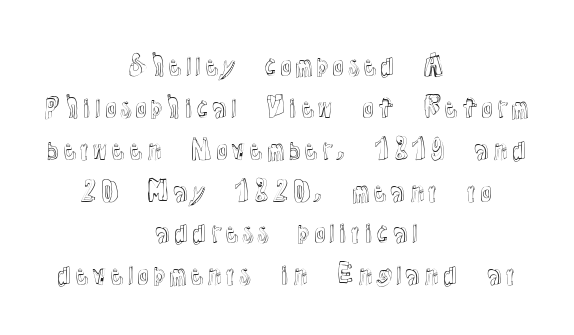
The passage shown is not underscored anywhere. Here the glyphs are tracked normally, forming tight word shapes. Leading matches the norm, producing a regular column. The typography opts for an upright posture over an oblique one. Neither beginnings nor endings align; midpoints do.
